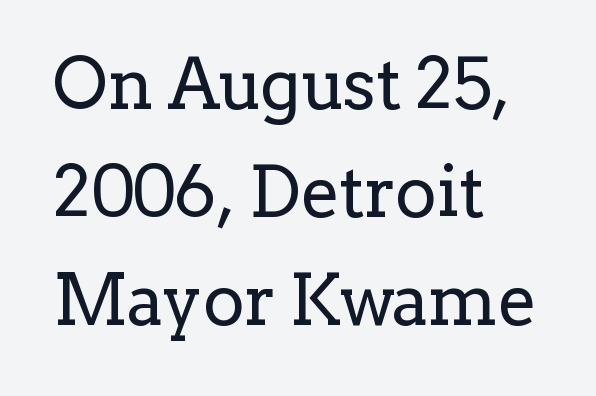
The image shows 70 px regular-weight serif type, upright; set left-aligned, normal line spacing (1.54x), normal letter spacing, not underlined; low stroke contrast and a medium x-height.
